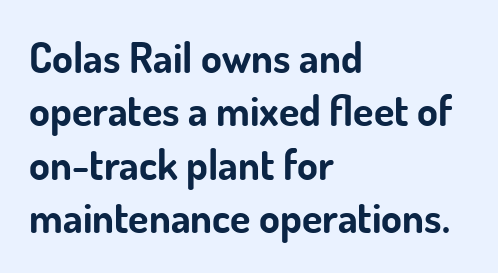
{"serif": "no", "italic": "no", "bold": "yes", "weight": "bold", "width": "normal", "stroke_contrast": "low", "x_height": "small", "monospaced": "no", "underline": "no", "align": "left", "line_spacing": "normal", "line_spacing_ratio": 1.27, "letter_spacing": "normal", "letter_spacing_em": 0.0, "glyph_px": 42}
